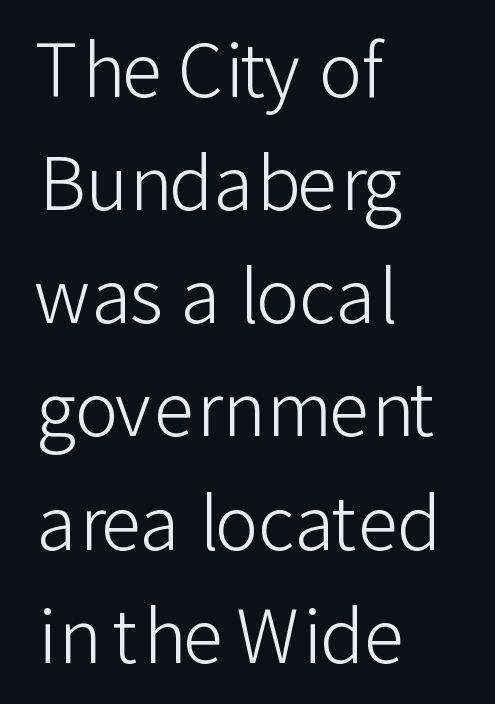
Every stem runs plumb, perpendicular to the baseline. Character widths vary here, with narrow letters taking less room than wide ones. All the whitespace from short lines collects on the right. The type family on display is of the sans-serif kind.
